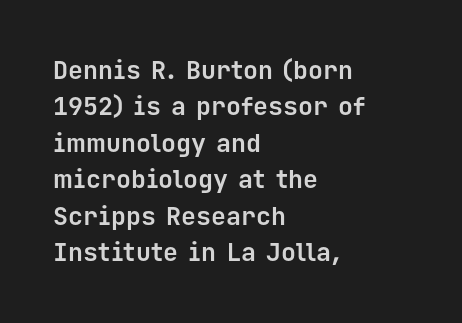
The image shows 25 px bold type, upright; set left-aligned, normal line spacing (1.46x), normal letter spacing, not underlined.
